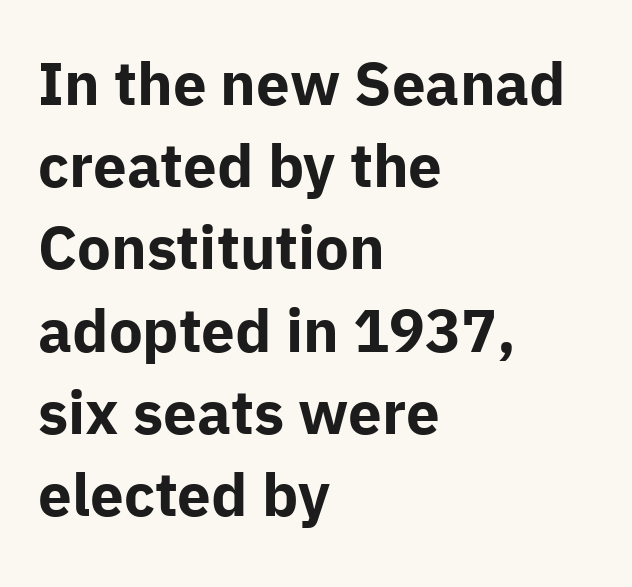
Quick note: not italic, upright. The passage shown is not underscored anywhere. Evenly set lines give the paragraph a standard silhouette. The face used here has the dense, thick strokes of a bold. Where is the straight margin? On the left.
